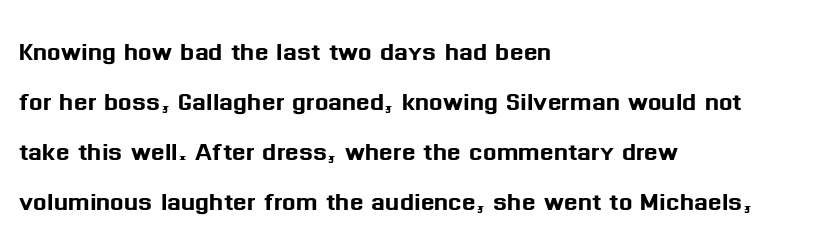
A sans-serif font was chosen for this passage. Casual observation: everything's shoved over to the left. Leading matches the norm, producing a regular column. Varying glyph widths throughout — classic text-font behaviour.
